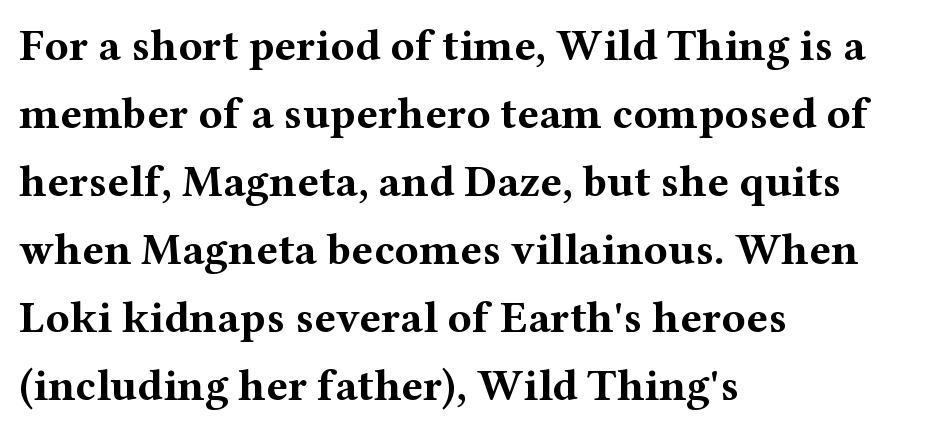
{"serif": "yes", "italic": "no", "bold": "yes", "weight": "bold", "width": "wide", "stroke_contrast": "medium", "x_height": "medium", "monospaced": "no", "underline": "no", "align": "left", "line_spacing": "normal", "line_spacing_ratio": 1.51, "letter_spacing": "normal", "letter_spacing_em": 0.0, "glyph_px": 45}
